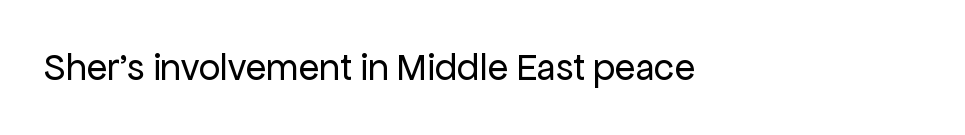
{"serif": "no", "italic": "no", "bold": "no", "weight": "regular", "width": "normal", "stroke_contrast": "low", "x_height": "medium", "monospaced": "no", "underline": "no", "align": "left", "letter_spacing": "normal", "letter_spacing_em": 0.0, "glyph_px": 38}
